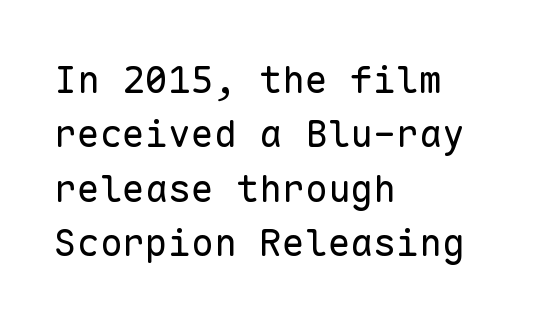
The setting favours the left margin, as ordinary paragraphs usually do. The glyphs are unaccompanied by any horizontal stroke below them. Letters have the restrained weight of plain body copy at most. What stands out about the letter spacing? Nothing — it is the standard amount. Evenly set lines give the paragraph a standard silhouette. Unlike a traditional serif, this face leaves its strokes unadorned.
